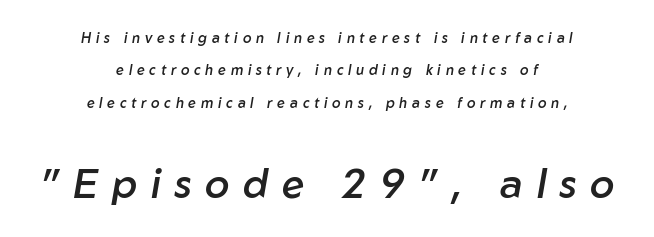
Note: smaller setting up top, larger setting below. The rendering uses a semibold face; strokes are thickened but not to full bold. Notice how the passage keeps no hard edge, just a central spine. Interline gaps are noticeably wide in this sample. Character widths vary here, with narrow letters taking less room than wide ones.
